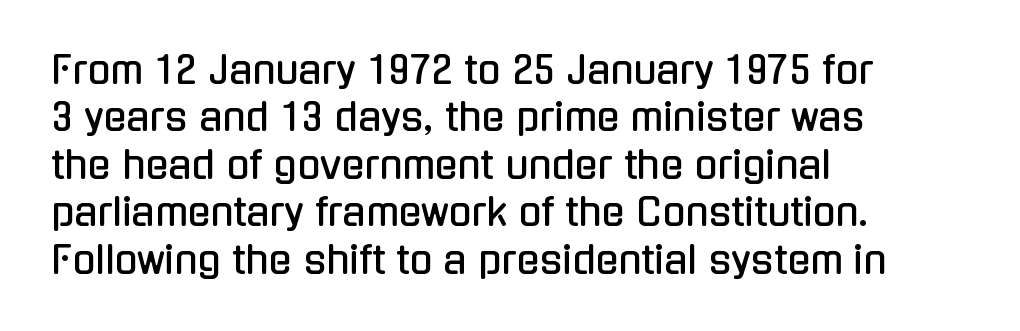
Q: Is the text italic (slanted)? A: No, it is upright.
Q: Is the typeface a serif or a sans-serif typeface? A: Sans-serif.
Q: Is the text underlined? A: No.
Q: How is the paragraph aligned? A: Left-aligned.
Q: Is the spacing between letters normal or unusually wide? A: Normal.
Q: Is the spacing between lines tight, normal or loose? A: Normal.
Q: Width (condensed, normal, or wide)? A: Condensed.
Q: Stroke contrast? A: Low.
Q: x-height? A: Medium.
Q: Monospaced? A: No.
